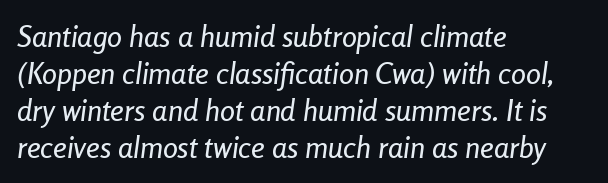
Q: Is the text italic (slanted)? A: Yes, it leans right by about 8 degrees.
Q: Is the text underlined? A: No.
Q: How is the paragraph aligned? A: Left-aligned.
Q: Is the spacing between letters normal or unusually wide? A: Normal.
Q: Width (condensed, normal, or wide)? A: Condensed.
Q: Stroke contrast? A: Low.
Q: x-height? A: Medium.
Q: Monospaced? A: No.
